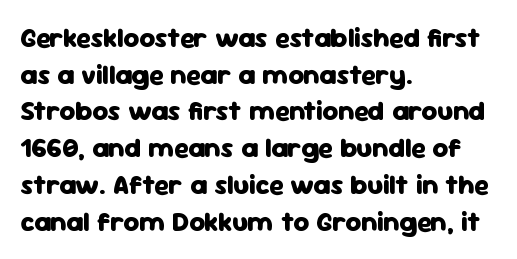
The image shows 27 px bold type, upright; set left-aligned, normal line spacing (1.36x), normal letter spacing, not underlined.
